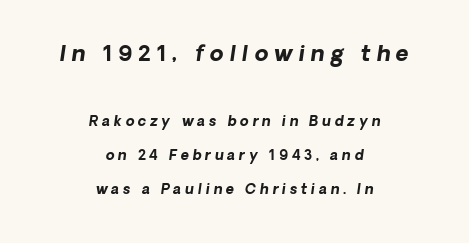
Q: Is the text bold? A: Yes.
Q: Is the text underlined? A: No.
Q: How is the paragraph aligned? A: Centered.
Q: Is the spacing between letters normal or unusually wide? A: Unusually wide.
Q: Is the spacing between lines tight, normal or loose? A: Loose.
Q: Which block of text is set in a larger size, the first (top) or the second (bottom)? A: The first (top) one.
